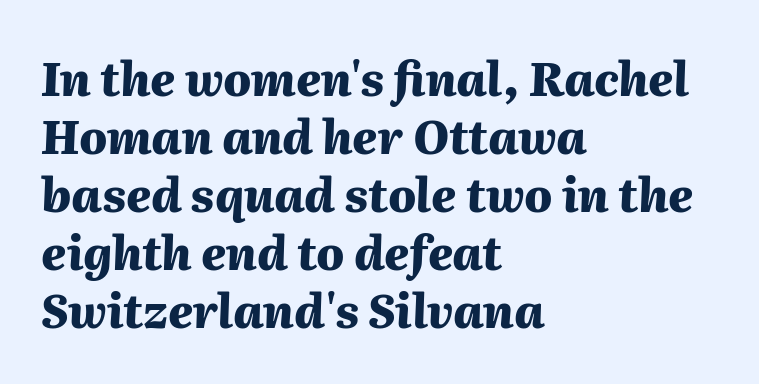
{"italic": "yes", "lean": "right", "slant_degrees": 2, "bold": "yes", "weight": "heavy", "width": "normal", "stroke_contrast": "medium", "x_height": "medium", "monospaced": "no", "underline": "no", "align": "left", "line_spacing": "normal", "line_spacing_ratio": 1.26, "letter_spacing": "normal", "letter_spacing_em": 0.0, "glyph_px": 46}
